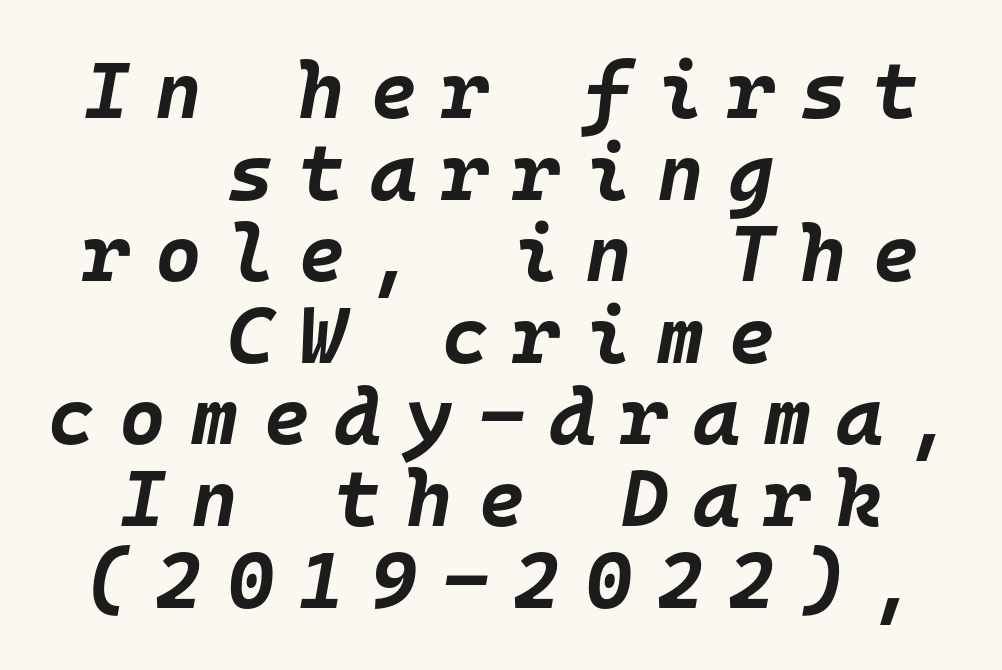
The image shows 80 px bold type, italic (leaning right), monospaced; set centered, tight line spacing (1.02x), unusually wide letter spacing (+0.31 em), not underlined; low stroke contrast and a large x-height.
